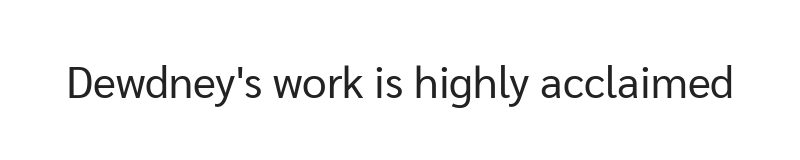
{"serif": "no", "italic": "no", "bold": "no", "weight": "regular", "width": "normal", "stroke_contrast": "low", "x_height": "medium", "monospaced": "no", "underline": "no", "letter_spacing": "normal", "letter_spacing_em": 0.0, "glyph_px": 44}
